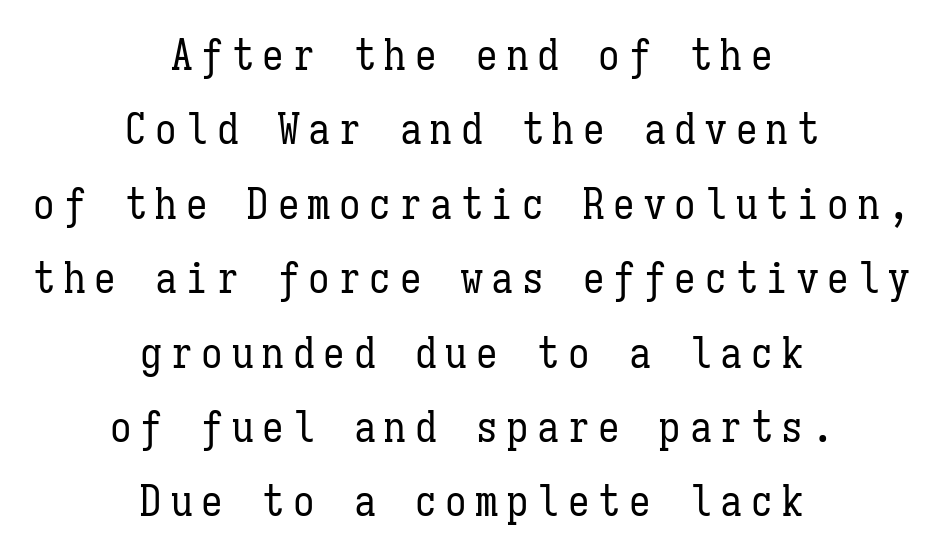
The image shows 43 px regular-weight, condensed type, upright, monospaced; set centered, line spacing 1.73x, unusually wide letter spacing (+0.21 em), not underlined; low stroke contrast and a medium x-height.
